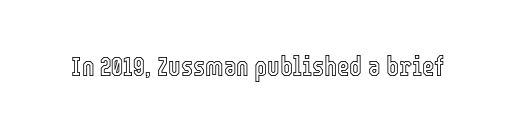
{"italic": "no", "underline": "no", "letter_spacing": "normal", "letter_spacing_em": 0.0, "glyph_px": 27}
